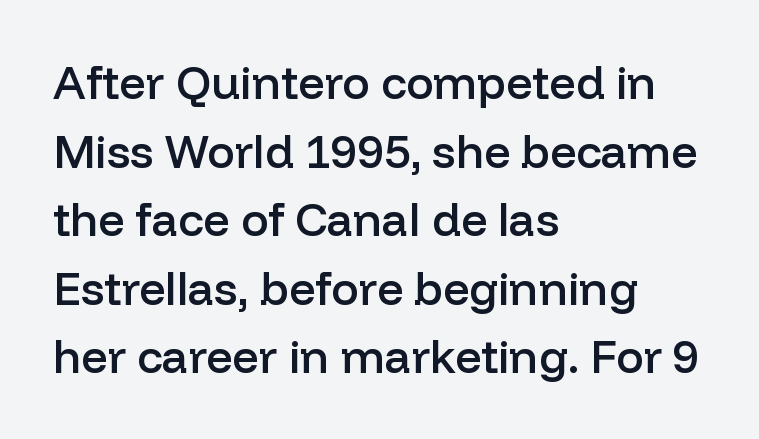
{"serif": "no", "italic": "no", "bold": "semi", "weight": "semibold", "width": "normal", "stroke_contrast": "low", "x_height": "medium", "monospaced": "no", "underline": "no", "align": "left", "line_spacing": "normal", "line_spacing_ratio": 1.49, "letter_spacing": "normal", "letter_spacing_em": 0.0, "glyph_px": 46}
